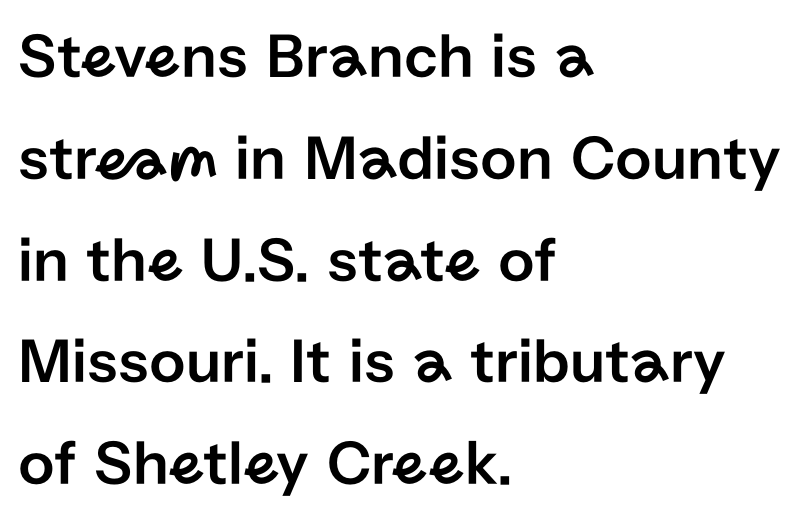
The image shows 64 px sans-serif type, upright; set left-aligned, normal line spacing (1.59x), normal letter spacing, not underlined; low stroke contrast and a medium x-height.
